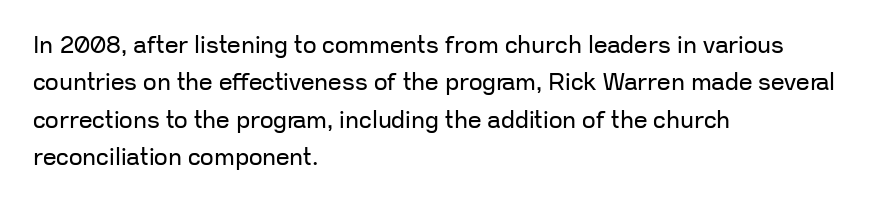
The image shows 24 px text type, upright; set left-aligned, normal line spacing (1.56x), normal letter spacing, not underlined.
